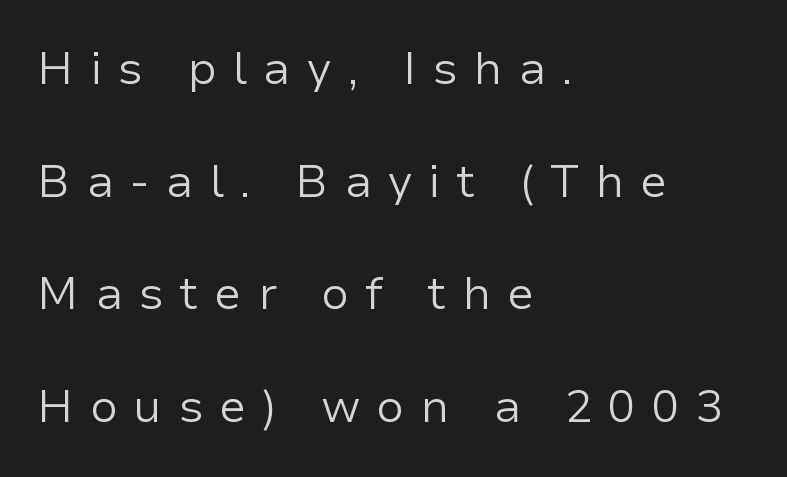
Q: Is the text bold? A: No.
Q: Is the text italic (slanted)? A: No, it is upright.
Q: Is the typeface a serif or a sans-serif typeface? A: Sans-serif.
Q: Is the text underlined? A: No.
Q: How is the paragraph aligned? A: Left-aligned.
Q: Is the spacing between letters normal or unusually wide? A: Unusually wide.
Q: Is the spacing between lines tight, normal or loose? A: Loose.
Q: Width (condensed, normal, or wide)? A: Normal.
Q: Stroke contrast? A: Low.
Q: x-height? A: Medium.
Q: Monospaced? A: No.
